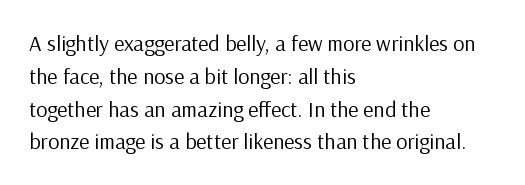
Q: Is the text bold? A: No.
Q: Is the text italic (slanted)? A: No, it is upright.
Q: Is the text underlined? A: No.
Q: How is the paragraph aligned? A: Left-aligned.
Q: Is the spacing between letters normal or unusually wide? A: Normal.
Q: Is the spacing between lines tight, normal or loose? A: Normal.
